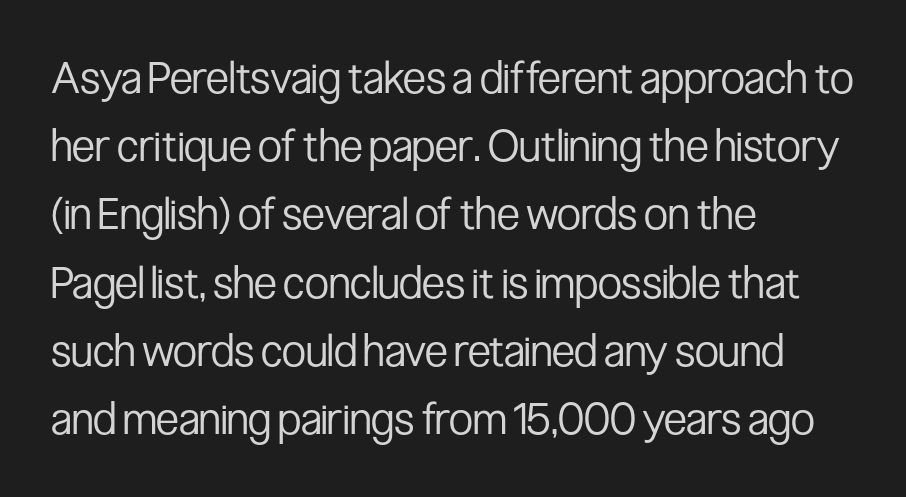
{"serif": "no", "italic": "no", "bold": "no", "weight": "regular", "width": "condensed", "stroke_contrast": "low", "x_height": "medium", "monospaced": "no", "underline": "no", "align": "left", "line_spacing": "normal", "line_spacing_ratio": 1.55, "letter_spacing": "normal", "letter_spacing_em": 0.0, "glyph_px": 44}
